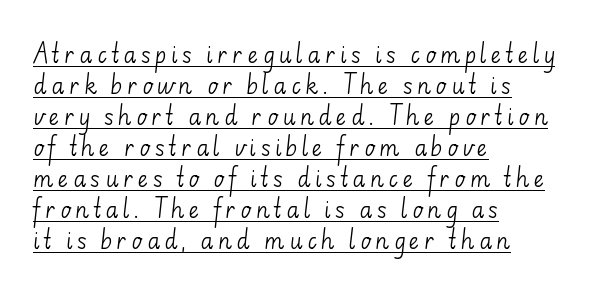
The image shows 22 px text type; set left-aligned, normal line spacing (1.41x), underlined.
